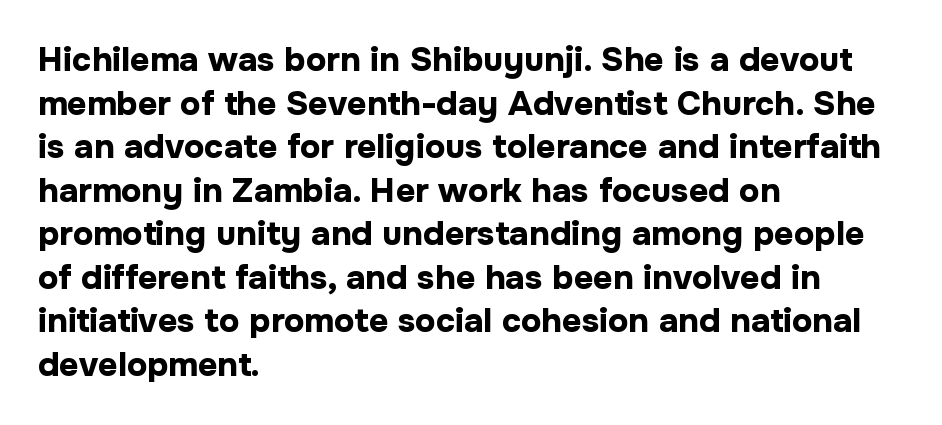
The image shows 34 px bold sans-serif type, upright; set left-aligned, normal line spacing (1.28x), normal letter spacing, not underlined; low stroke contrast and a medium x-height.
